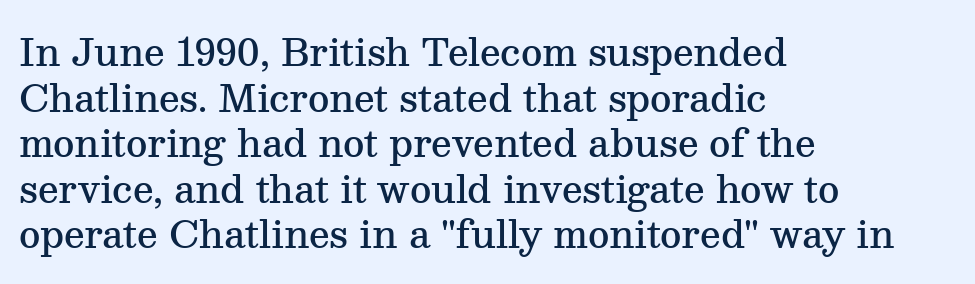
The image shows 37 px semibold serif type, upright; set left-aligned, line spacing 1.23x, normal letter spacing, not underlined; medium stroke contrast and a medium x-height.
